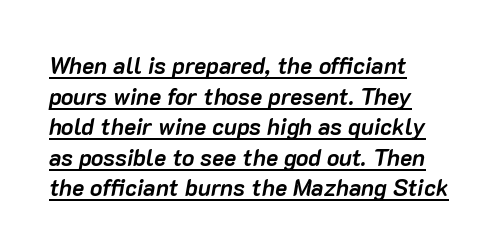
The image shows 23 px bold type, italic (leaning right); set left-aligned, normal line spacing (1.33x), normal letter spacing, underlined.
